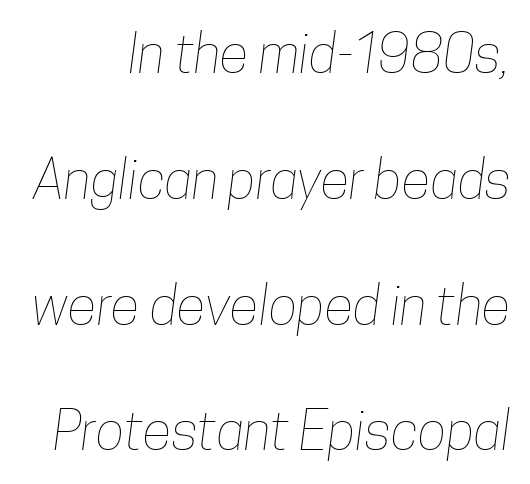
Q: Is the text bold? A: No.
Q: Is the text underlined? A: No.
Q: How is the paragraph aligned? A: Right-aligned.
Q: Is the spacing between letters normal or unusually wide? A: Normal.
Q: Is the spacing between lines tight, normal or loose? A: Loose.
Q: Width (condensed, normal, or wide)? A: Condensed.
Q: Stroke contrast? A: Low.
Q: x-height? A: Medium.
Q: Monospaced? A: No.
